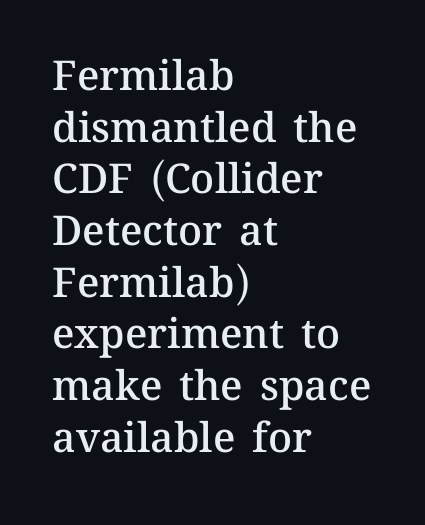
Q: Is the text bold? A: Semi-bold.
Q: Is the text italic (slanted)? A: No, it is upright.
Q: Is the text underlined? A: No.
Q: How is the paragraph aligned? A: Left-aligned.
Q: Is the spacing between letters normal or unusually wide? A: Normal.
Q: Is the spacing between lines tight, normal or loose? A: Normal.
Q: Width (condensed, normal, or wide)? A: Normal.
Q: Stroke contrast? A: Medium.
Q: x-height? A: Medium.
Q: Monospaced? A: No.
